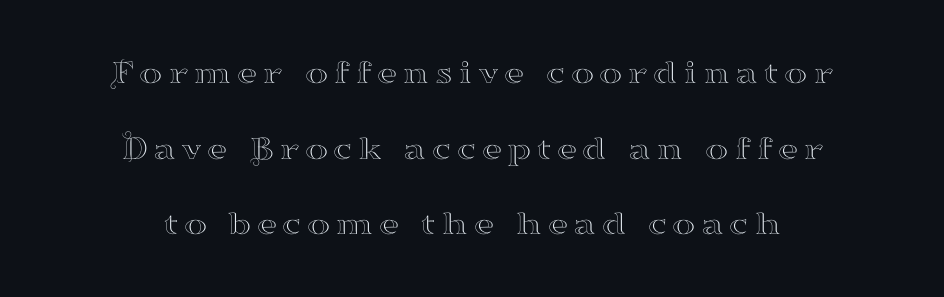
The image shows 35 px wide serif type, upright; set centered, loose line spacing (2.16x), not underlined; high stroke contrast and a small x-height.
